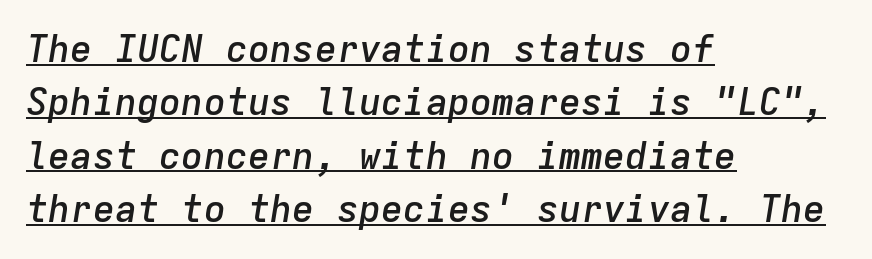
{"italic": "yes", "lean": "right", "slant_degrees": 9, "bold": "semi", "weight": "semibold", "width": "normal", "stroke_contrast": "low", "x_height": "medium", "monospaced": "yes", "underline": "yes", "align": "left", "line_spacing": "normal", "line_spacing_ratio": 1.44, "letter_spacing": "normal", "letter_spacing_em": 0.0, "glyph_px": 37}
